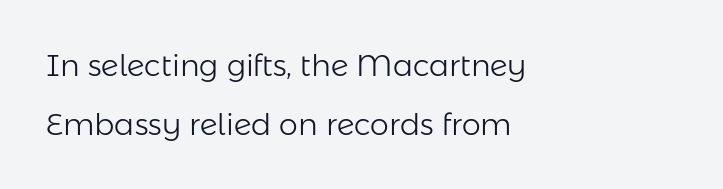
Interline gaps are noticeably wide in this sample. A typesetter would label this face a sans. The rag falls on the right side of this text block. Words float on clear page, feet unadorned. Vertical strokes here are truly vertical.
